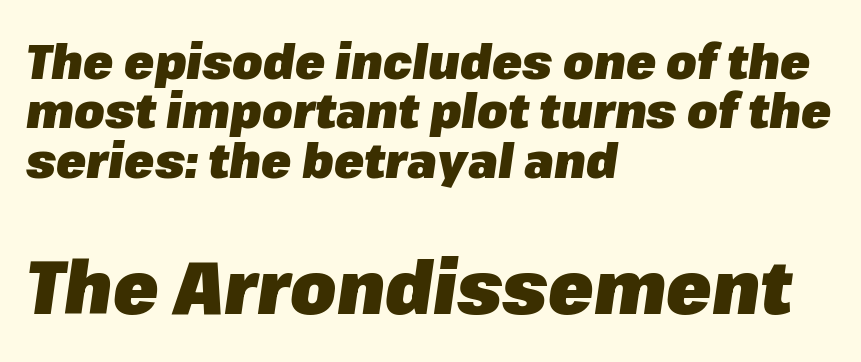
{"italic": "yes", "lean": "right", "slant_degrees": 8, "bold": "yes", "weight": "heavy", "width": "normal", "stroke_contrast": "low", "x_height": "medium", "monospaced": "no", "underline": "no", "align": "left", "line_spacing": "tight", "line_spacing_ratio": 1.01, "letter_spacing": "normal", "letter_spacing_em": 0.0, "larger_block": "second", "size_ratio": 1.51, "glyph_px": 74}
